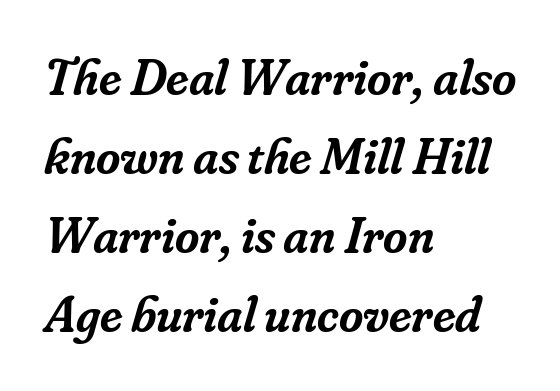
{"serif": "yes", "italic": "yes", "lean": "right", "slant_degrees": 16, "bold": "semi", "weight": "semibold", "width": "normal", "stroke_contrast": "low", "x_height": "small", "monospaced": "no", "underline": "no", "align": "left", "line_spacing": "normal", "line_spacing_ratio": 1.52, "letter_spacing": "normal", "letter_spacing_em": 0.0, "glyph_px": 52}
